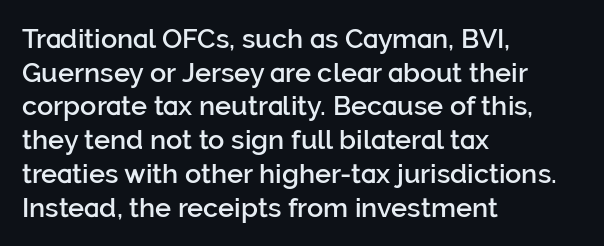
{"italic": "no", "bold": "semi", "underline": "no", "align": "left", "line_spacing": "normal", "line_spacing_ratio": 1.25, "letter_spacing": "normal", "letter_spacing_em": 0.0, "glyph_px": 27}
